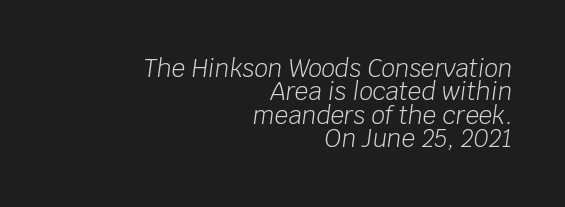
The image shows 24 px text type, italic (leaning right); set right-aligned, tight line spacing (0.97x), normal letter spacing, not underlined.
